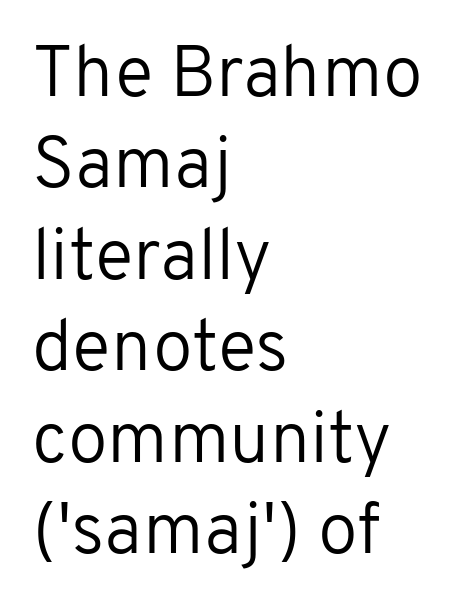
{"serif": "no", "italic": "no", "bold": "no", "weight": "regular", "width": "normal", "stroke_contrast": "low", "x_height": "medium", "monospaced": "no", "underline": "no", "align": "left", "line_spacing": "normal", "line_spacing_ratio": 1.27, "letter_spacing": "normal", "letter_spacing_em": 0.0, "glyph_px": 72}
